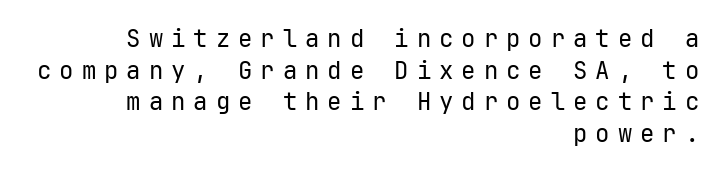
{"italic": "no", "bold": "no", "underline": "no", "align": "right", "line_spacing": "normal", "line_spacing_ratio": 1.32, "letter_spacing": "wide", "letter_spacing_em": 0.33, "glyph_px": 24}
